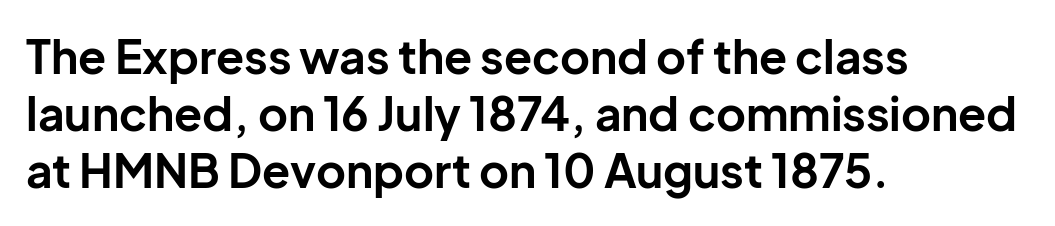
Q: Is the text bold? A: Yes.
Q: Is the text italic (slanted)? A: No, it is upright.
Q: Is the typeface a serif or a sans-serif typeface? A: Sans-serif.
Q: Is the text underlined? A: No.
Q: How is the paragraph aligned? A: Left-aligned.
Q: Is the spacing between letters normal or unusually wide? A: Normal.
Q: Width (condensed, normal, or wide)? A: Normal.
Q: Stroke contrast? A: Low.
Q: x-height? A: Medium.
Q: Monospaced? A: No.
